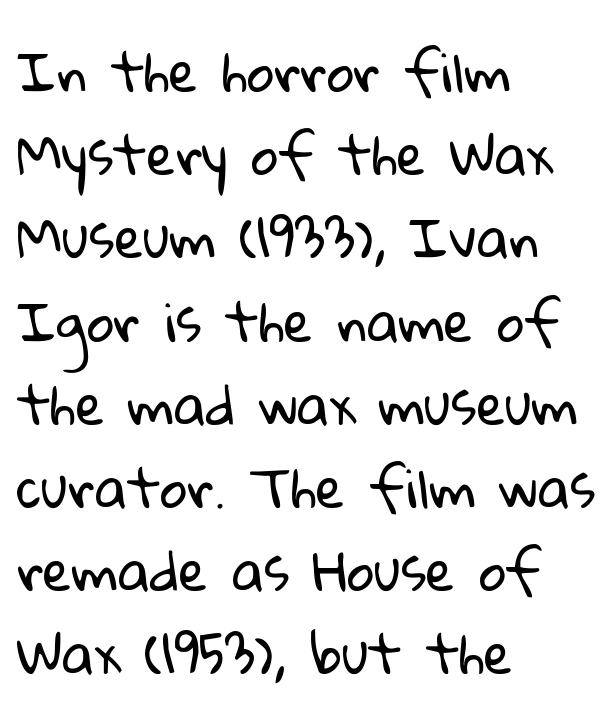
Q: Is the text bold? A: No.
Q: Is the typeface a serif or a sans-serif typeface? A: Sans-serif.
Q: Is the text underlined? A: No.
Q: How is the paragraph aligned? A: Left-aligned.
Q: Is the spacing between letters normal or unusually wide? A: Normal.
Q: Is the spacing between lines tight, normal or loose? A: Normal.
Q: Width (condensed, normal, or wide)? A: Normal.
Q: Stroke contrast? A: Low.
Q: x-height? A: Medium.
Q: Monospaced? A: No.
